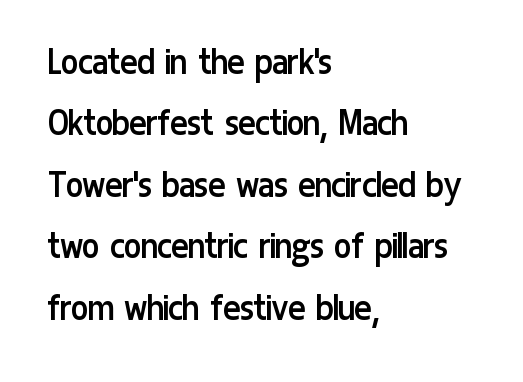
Q: Is the text bold? A: No.
Q: Is the text italic (slanted)? A: No, it is upright.
Q: Is the typeface a serif or a sans-serif typeface? A: Sans-serif.
Q: Is the text underlined? A: No.
Q: How is the paragraph aligned? A: Left-aligned.
Q: Is the spacing between letters normal or unusually wide? A: Normal.
Q: Is the spacing between lines tight, normal or loose? A: Normal.
Q: Width (condensed, normal, or wide)? A: Condensed.
Q: Stroke contrast? A: Low.
Q: x-height? A: Medium.
Q: Monospaced? A: No.
